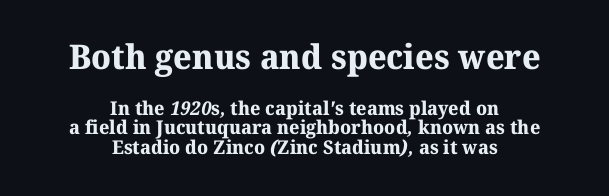
The image shows 34 px bold serif type; set centered, tight line spacing (1.02x), normal letter spacing, not underlined; the first (top) block is 1.79x larger; medium stroke contrast and a medium x-height.
